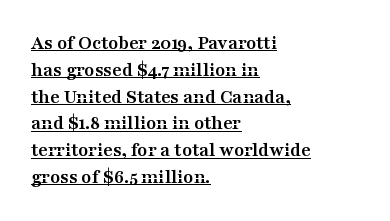
{"italic": "no", "bold": "yes", "underline": "yes", "align": "left", "line_spacing": "normal", "line_spacing_ratio": 1.34, "letter_spacing": "normal", "letter_spacing_em": 0.0, "glyph_px": 20}
